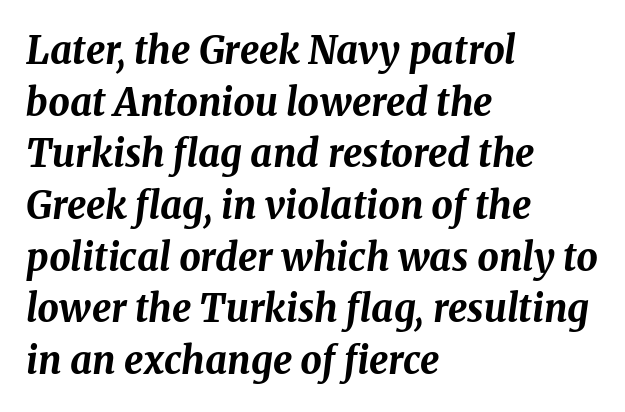
Every character sits at an angle, as italics do. Character widths vary here, with narrow letters taking less room than wide ones. Compared with an ordinary text face, these strokes are far heavier — a full bold. These lines stack with their left ends in a neat column. Descenders hang freely into open space. Words appear dense and cohesive because spacing is normal.
